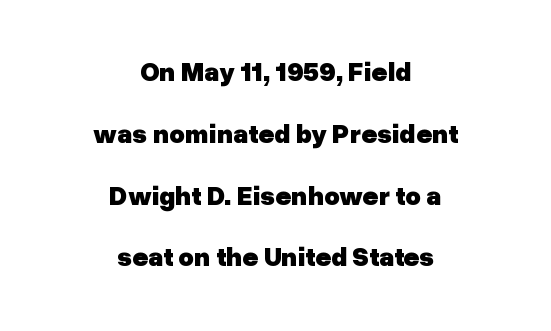
The image shows 27 px bold type, upright; set centered, loose line spacing (2.29x), normal letter spacing, not underlined.
